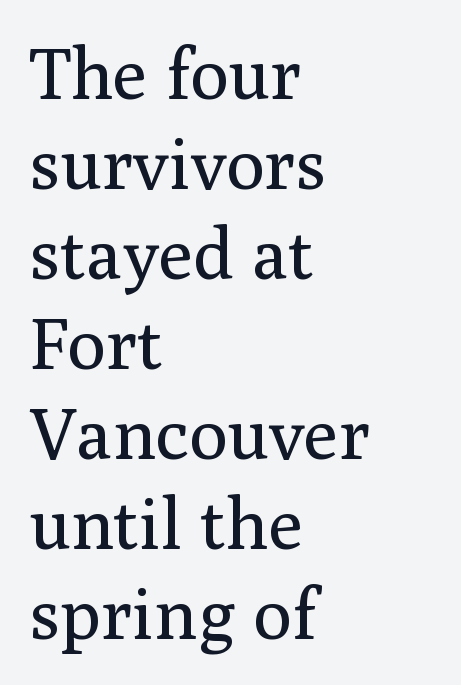
Q: Is the text bold? A: No.
Q: Is the text italic (slanted)? A: No, it is upright.
Q: Is the typeface a serif or a sans-serif typeface? A: Serif.
Q: Is the text underlined? A: No.
Q: How is the paragraph aligned? A: Left-aligned.
Q: Is the spacing between letters normal or unusually wide? A: Normal.
Q: Is the spacing between lines tight, normal or loose? A: Normal.
Q: Width (condensed, normal, or wide)? A: Normal.
Q: Stroke contrast? A: Medium.
Q: x-height? A: Medium.
Q: Monospaced? A: No.
